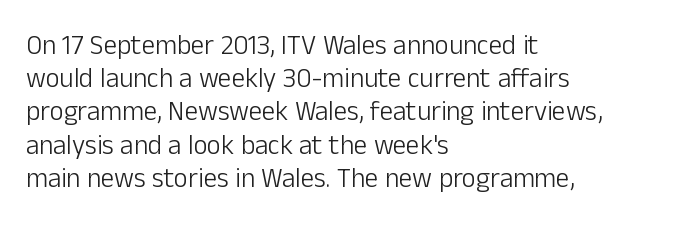
{"italic": "no", "bold": "no", "underline": "no", "align": "left", "line_spacing_ratio": 1.23, "letter_spacing": "normal", "letter_spacing_em": 0.0, "glyph_px": 27}
